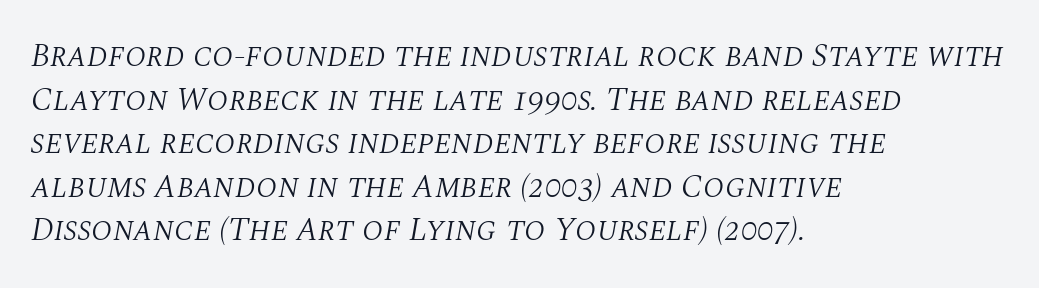
Q: Is the text bold? A: No.
Q: Is the text italic (slanted)? A: Yes, it leans right by about 10 degrees.
Q: Is the typeface a serif or a sans-serif typeface? A: Serif.
Q: Is the text underlined? A: No.
Q: How is the paragraph aligned? A: Left-aligned.
Q: Is the spacing between letters normal or unusually wide? A: Normal.
Q: Is the spacing between lines tight, normal or loose? A: Normal.
Q: Width (condensed, normal, or wide)? A: Normal.
Q: Stroke contrast? A: Medium.
Q: x-height? A: Large.
Q: Monospaced? A: No.
